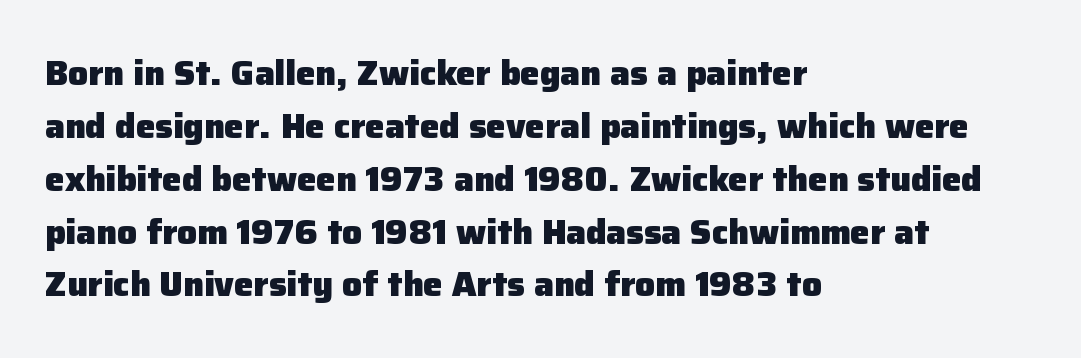
{"serif": "no", "italic": "no", "bold": "yes", "weight": "heavy", "width": "normal", "stroke_contrast": "low", "x_height": "medium", "monospaced": "no", "underline": "no", "align": "left", "line_spacing": "normal", "line_spacing_ratio": 1.51, "letter_spacing": "normal", "letter_spacing_em": 0.0, "glyph_px": 35}
